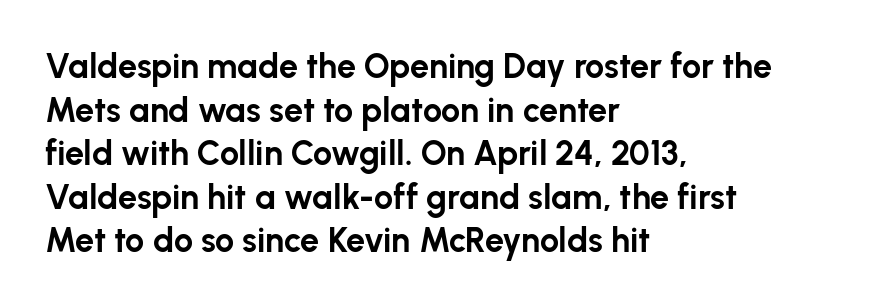
The image shows 34 px bold sans-serif type, upright; set left-aligned, normal line spacing (1.28x), normal letter spacing, not underlined; low stroke contrast and a medium x-height.
